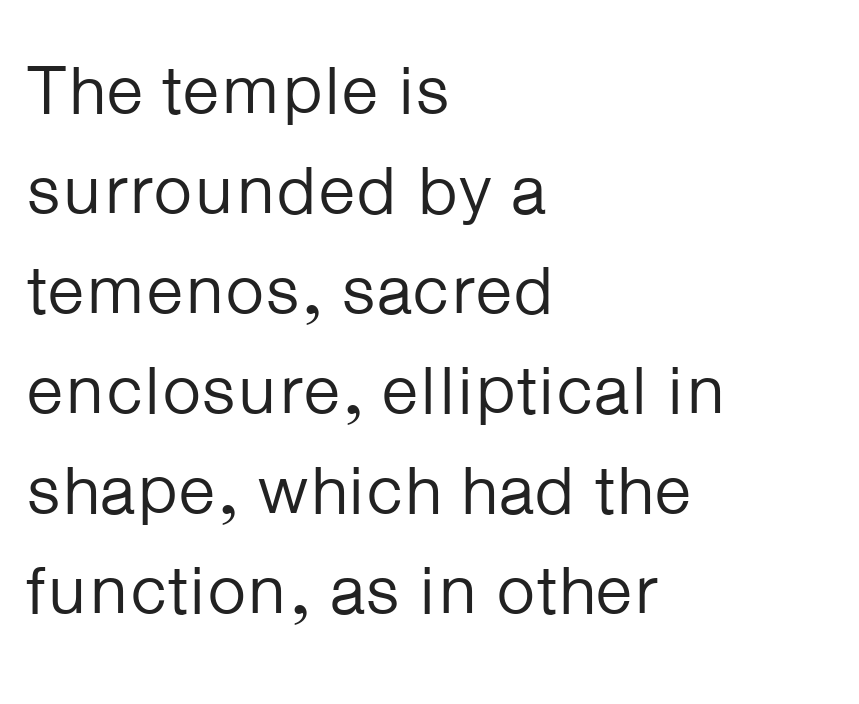
{"serif": "no", "italic": "no", "bold": "no", "weight": "regular", "width": "normal", "stroke_contrast": "low", "x_height": "medium", "monospaced": "no", "underline": "no", "align": "left", "line_spacing": "normal", "line_spacing_ratio": 1.45, "letter_spacing": "normal", "letter_spacing_em": 0.0, "glyph_px": 69}
